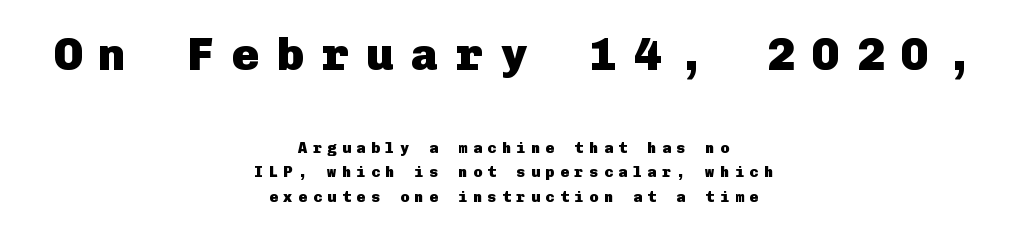
{"serif": "no", "italic": "no", "bold": "yes", "weight": "heavy", "width": "normal", "stroke_contrast": "low", "x_height": "medium", "underline": "no", "align": "center", "line_spacing": "normal", "line_spacing_ratio": 1.63, "letter_spacing": "wide", "letter_spacing_em": 0.37, "larger_block": "first", "size_ratio": 3.07, "glyph_px": 46}
